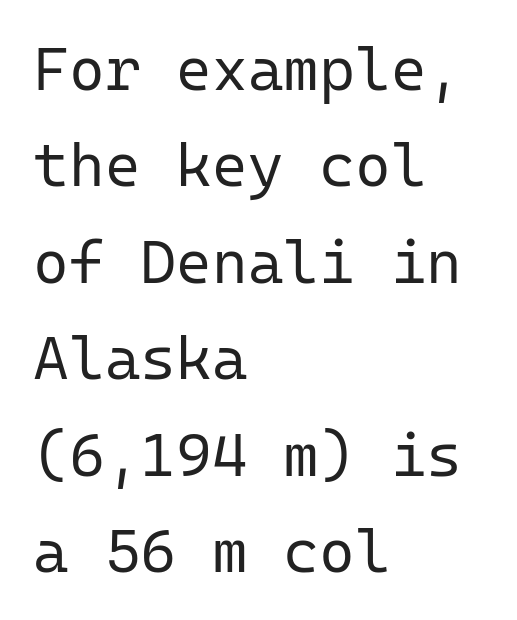
In terms of leading, this rendering sits right in the middle. Nope, not italic — everything's standing straight. The face used here is rendered with its standard letterfit. Unmarked baselines from the first word to the last. Compared with a typical body face, this is equally light or lighter still.
